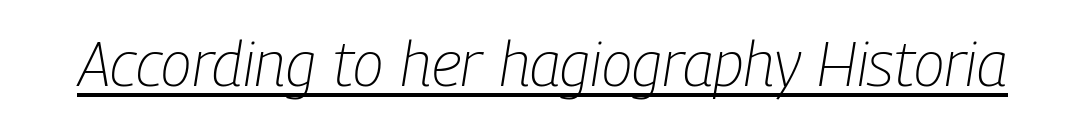
Q: Is the text bold? A: No.
Q: Is the text italic (slanted)? A: Yes, it leans right by about 9 degrees.
Q: Is the text underlined? A: Yes.
Q: Is the spacing between letters normal or unusually wide? A: Normal.
Q: Width (condensed, normal, or wide)? A: Condensed.
Q: Stroke contrast? A: Low.
Q: x-height? A: Medium.
Q: Monospaced? A: No.
